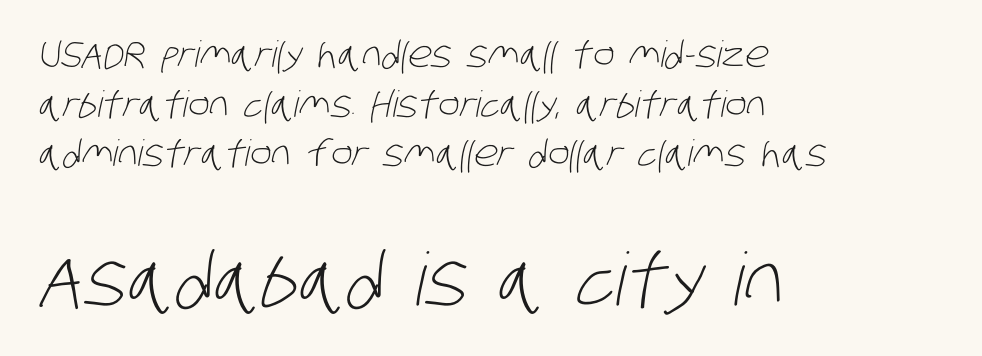
Q: Is the text bold? A: No.
Q: Is the typeface a serif or a sans-serif typeface? A: Sans-serif.
Q: Is the text underlined? A: No.
Q: How is the paragraph aligned? A: Left-aligned.
Q: Is the spacing between letters normal or unusually wide? A: Normal.
Q: Is the spacing between lines tight, normal or loose? A: Normal.
Q: Which block of text is set in a larger size, the first (top) or the second (bottom)? A: The second (bottom) one.
Q: Width (condensed, normal, or wide)? A: Condensed.
Q: Stroke contrast? A: Low.
Q: x-height? A: Large.
Q: Monospaced? A: No.
